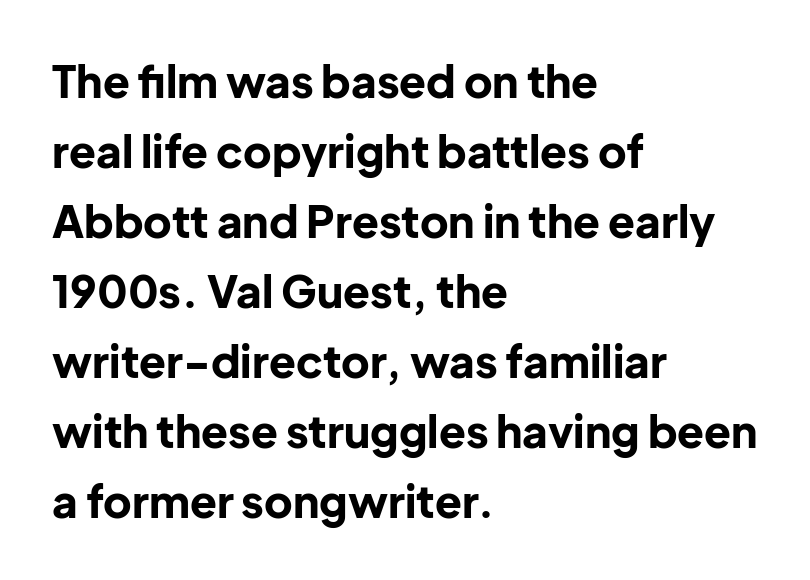
Q: Is the text bold? A: Yes.
Q: Is the text italic (slanted)? A: No, it is upright.
Q: Is the typeface a serif or a sans-serif typeface? A: Sans-serif.
Q: Is the text underlined? A: No.
Q: How is the paragraph aligned? A: Left-aligned.
Q: Is the spacing between letters normal or unusually wide? A: Normal.
Q: Is the spacing between lines tight, normal or loose? A: Normal.
Q: Width (condensed, normal, or wide)? A: Normal.
Q: Stroke contrast? A: Low.
Q: x-height? A: Medium.
Q: Monospaced? A: No.
